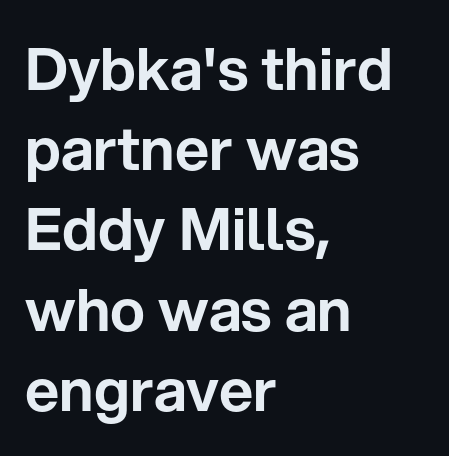
The image shows 59 px sans-serif type, upright; set left-aligned, normal line spacing (1.36x), normal letter spacing, not underlined; low stroke contrast and a medium x-height.
